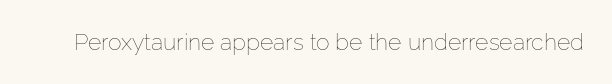
{"italic": "no", "bold": "no", "underline": "no", "letter_spacing": "normal", "letter_spacing_em": 0.0, "glyph_px": 23}
